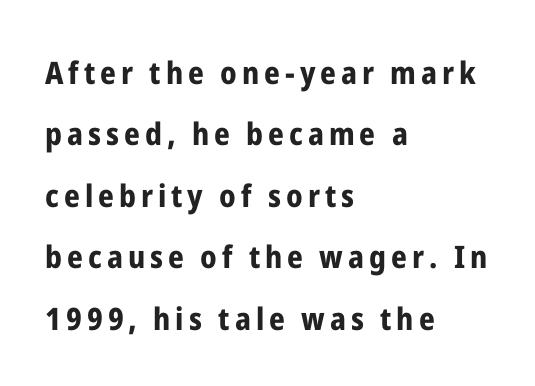
{"serif": "no", "italic": "no", "bold": "yes", "weight": "bold", "width": "condensed", "stroke_contrast": "low", "x_height": "medium", "monospaced": "no", "underline": "no", "align": "left", "line_spacing": "loose", "line_spacing_ratio": 1.98, "glyph_px": 31}
